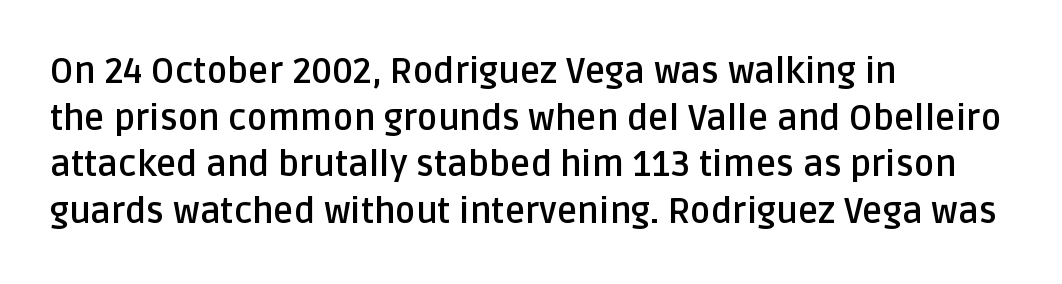
{"serif": "no", "italic": "no", "bold": "yes", "weight": "semibold", "width": "normal", "stroke_contrast": "low", "x_height": "large", "monospaced": "no", "underline": "no", "align": "left", "line_spacing": "normal", "line_spacing_ratio": 1.33, "letter_spacing": "normal", "letter_spacing_em": 0.0, "glyph_px": 35}
